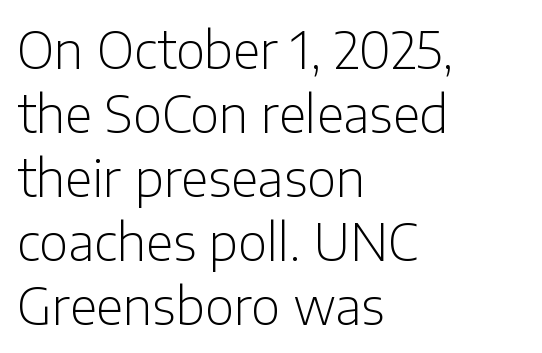
Q: Is the text bold? A: No.
Q: Is the text italic (slanted)? A: No, it is upright.
Q: Is the typeface a serif or a sans-serif typeface? A: Sans-serif.
Q: Is the text underlined? A: No.
Q: How is the paragraph aligned? A: Left-aligned.
Q: Is the spacing between letters normal or unusually wide? A: Normal.
Q: Is the spacing between lines tight, normal or loose? A: Normal.
Q: Width (condensed, normal, or wide)? A: Normal.
Q: Stroke contrast? A: Low.
Q: x-height? A: Medium.
Q: Monospaced? A: No.
